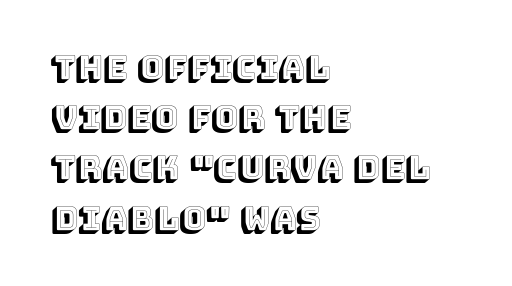
Q: Is the text italic (slanted)? A: No, it is upright.
Q: Is the text underlined? A: No.
Q: How is the paragraph aligned? A: Left-aligned.
Q: Is the spacing between letters normal or unusually wide? A: Normal.
Q: Is the spacing between lines tight, normal or loose? A: Normal.
Q: Width (condensed, normal, or wide)? A: Normal.
Q: x-height? A: Large.
Q: Monospaced? A: No.
